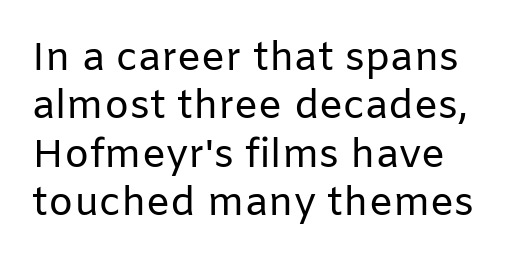
The specimen omits any rule beneath the text block's lines. Quick note: not italic, upright. Teacher's note: observe the even left margin — that is flush-left alignment. You can tell from the bare stems that sans-serif type was used. Character widths vary here, with narrow letters taking less room than wide ones.
